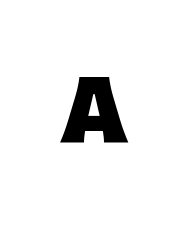
Proportional: the letters do not fall into vertical columns. The face used here is rendered with a markedly widened letterfit. Plain, unruled lines of type. Quick note: not italic, upright. Is the type bold? Yes — the strokes are clearly thick and heavy.
